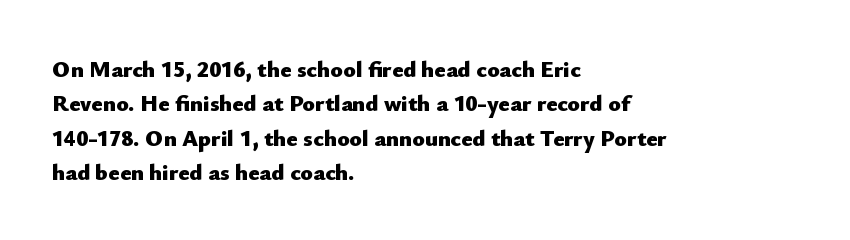
{"italic": "no", "bold": "yes", "underline": "no", "align": "left", "line_spacing": "normal", "line_spacing_ratio": 1.5, "letter_spacing": "normal", "letter_spacing_em": 0.0, "glyph_px": 23}
